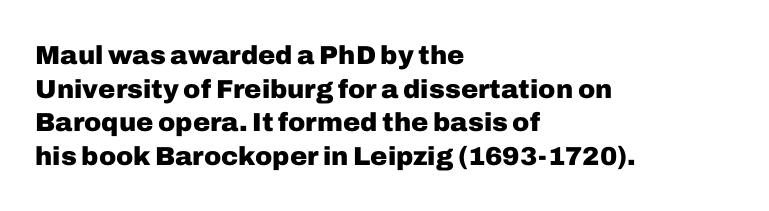
The image shows 26 px bold type, upright; set left-aligned, normal line spacing (1.29x), normal letter spacing, not underlined.
